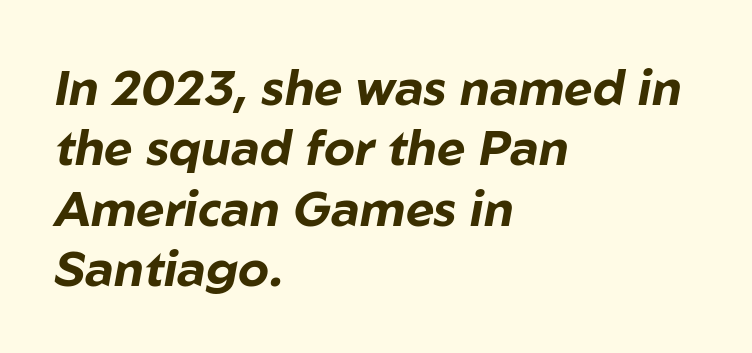
Is this a fixed-width face? No — the glyphs have proportional, varying widths. As a designer I'd log this as weight 700, bold. This rendering features lettering with no underline. Each word holds together tightly as a unit, with standard inter-letter gaps.
